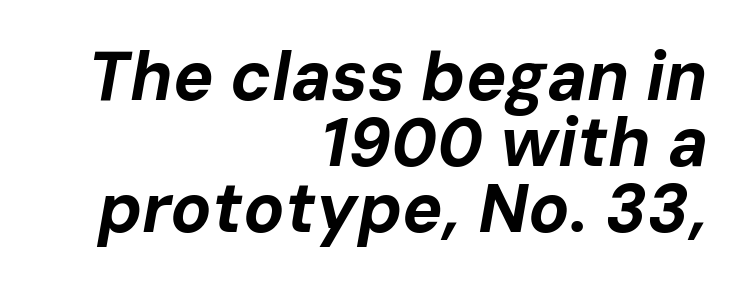
The image shows 68 px bold type, italic (leaning right); set right-aligned, tight line spacing (0.97x), normal letter spacing, not underlined; low stroke contrast and a medium x-height.
